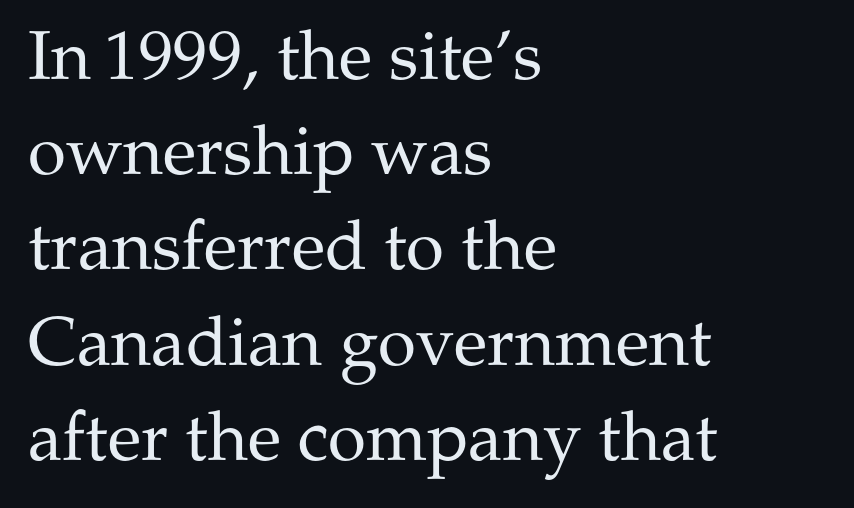
{"serif": "yes", "italic": "no", "bold": "no", "weight": "regular", "width": "normal", "stroke_contrast": "medium", "x_height": "medium", "monospaced": "no", "underline": "no", "align": "left", "line_spacing": "normal", "line_spacing_ratio": 1.38, "letter_spacing": "normal", "letter_spacing_em": 0.0, "glyph_px": 69}
